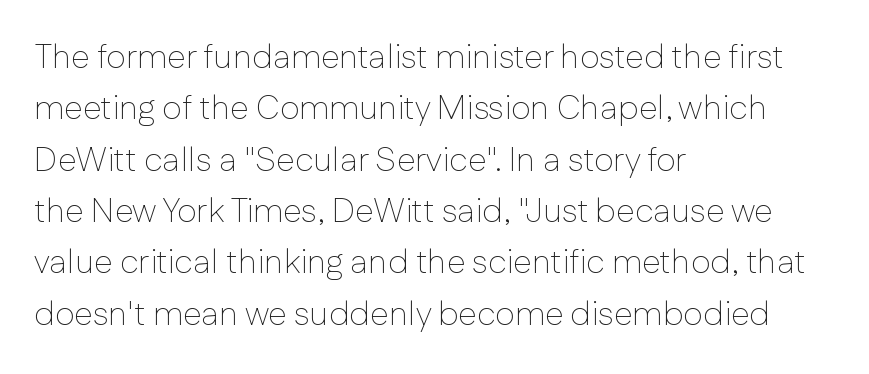
{"serif": "no", "italic": "no", "bold": "no", "weight": "thin", "width": "normal", "stroke_contrast": "low", "x_height": "medium", "monospaced": "no", "underline": "no", "align": "left", "line_spacing": "normal", "line_spacing_ratio": 1.51, "letter_spacing": "normal", "letter_spacing_em": 0.0, "glyph_px": 34}
